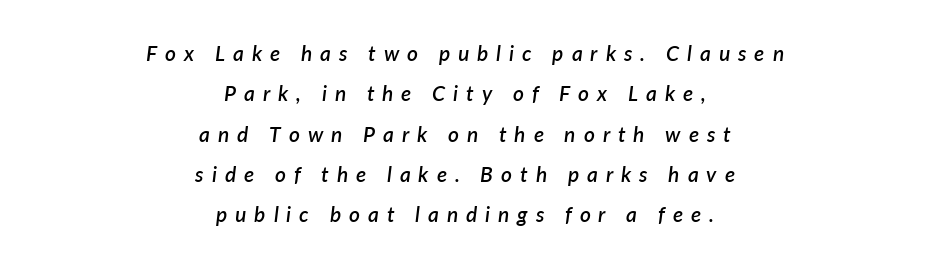
The typesetter chose a symmetrical, centered arrangement here. The space beneath each line is pristine and unruled. Tracking value appears strongly positive — letters spread wide. The passage shown stacks its lines with a broad gap. Is the type slanted? Yes — the strokes lean at a clear angle.
